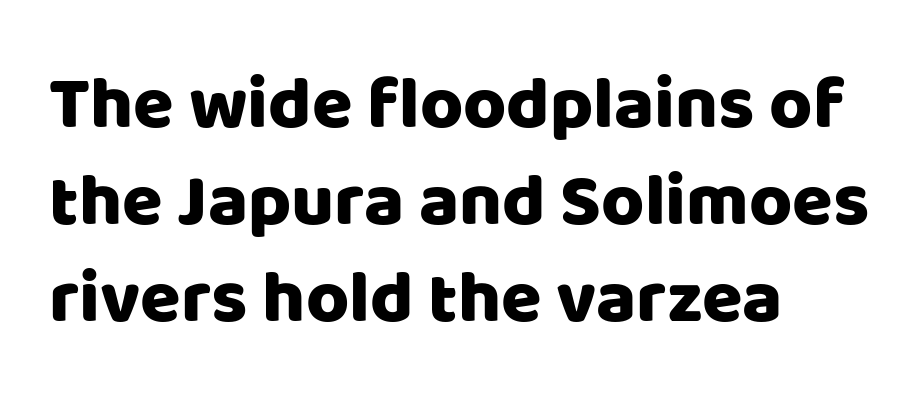
Think of a printed novel: that variable character pitch is what you see here. Quick note: not italic, upright. Quick note: interline space is typical. Layout note: lines flush left. The typeface chosen for these lines omits serifs. Compared with typical body copy, the letter spacing here is the same.
